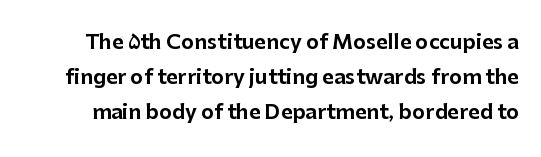
The image shows 20 px text type, upright; set line spacing 1.75x, normal letter spacing, not underlined.
